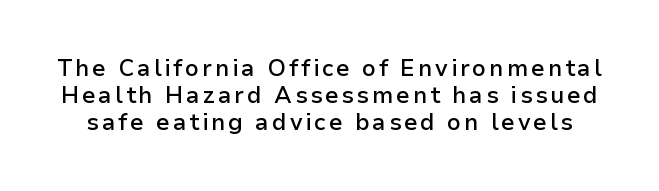
The image shows 23 px text type, upright; set line spacing 1.17x, not underlined.
